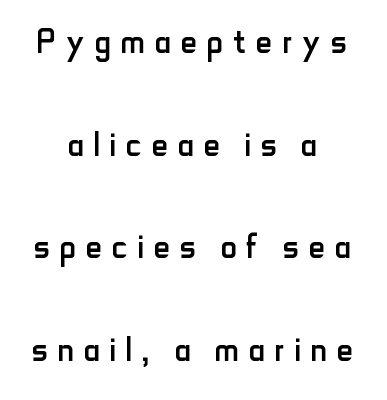
{"serif": "no", "italic": "no", "bold": "no", "weight": "regular", "width": "condensed", "stroke_contrast": "low", "x_height": "small", "monospaced": "no", "underline": "no", "align": "center", "line_spacing": "loose", "line_spacing_ratio": 2.28, "letter_spacing": "wide", "letter_spacing_em": 0.22, "glyph_px": 45}
